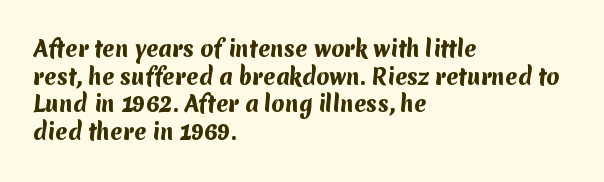
The image shows 21 px bold type; set left-aligned, normal line spacing (1.32x), normal letter spacing, not underlined.
